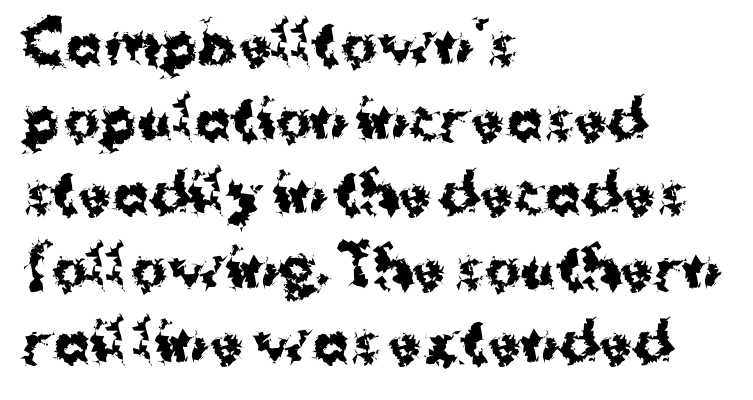
{"serif": "no", "italic": "no", "bold": "yes", "weight": "bold", "width": "normal", "stroke_contrast": "medium", "x_height": "medium", "monospaced": "no", "underline": "no", "align": "left", "line_spacing": "normal", "line_spacing_ratio": 1.38, "letter_spacing": "normal", "letter_spacing_em": 0.0, "glyph_px": 54}
